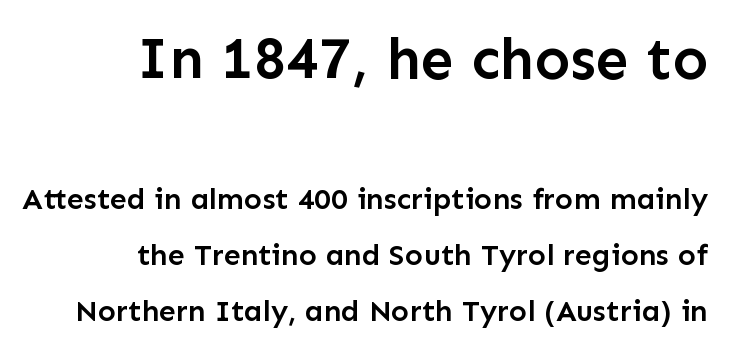
{"serif": "no", "italic": "no", "bold": "semi", "weight": "semibold", "width": "normal", "stroke_contrast": "low", "x_height": "medium", "monospaced": "no", "underline": "no", "align": "right", "line_spacing_ratio": 1.87, "letter_spacing": "normal", "letter_spacing_em": 0.0, "larger_block": "first", "size_ratio": 1.97, "glyph_px": 59}
